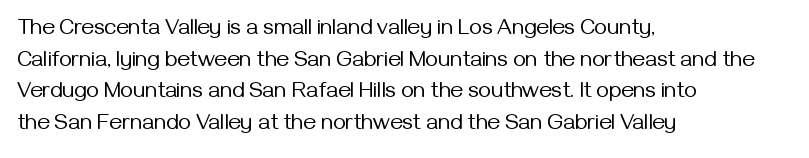
Ordinary non-slanted type is in use. Whoever set this chose a conventional vertical rhythm. Nothing unusual about the tracking: characters are spaced as the font intends. Every row of glyphs begins at an identical x-position on the left.
